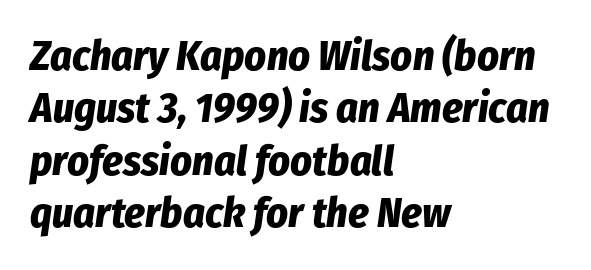
Q: Is the text bold? A: Yes.
Q: Is the text italic (slanted)? A: Yes, it leans right by about 8 degrees.
Q: Is the text underlined? A: No.
Q: How is the paragraph aligned? A: Left-aligned.
Q: Is the spacing between letters normal or unusually wide? A: Normal.
Q: Is the spacing between lines tight, normal or loose? A: Normal.
Q: Width (condensed, normal, or wide)? A: Condensed.
Q: Stroke contrast? A: Low.
Q: x-height? A: Medium.
Q: Monospaced? A: No.
